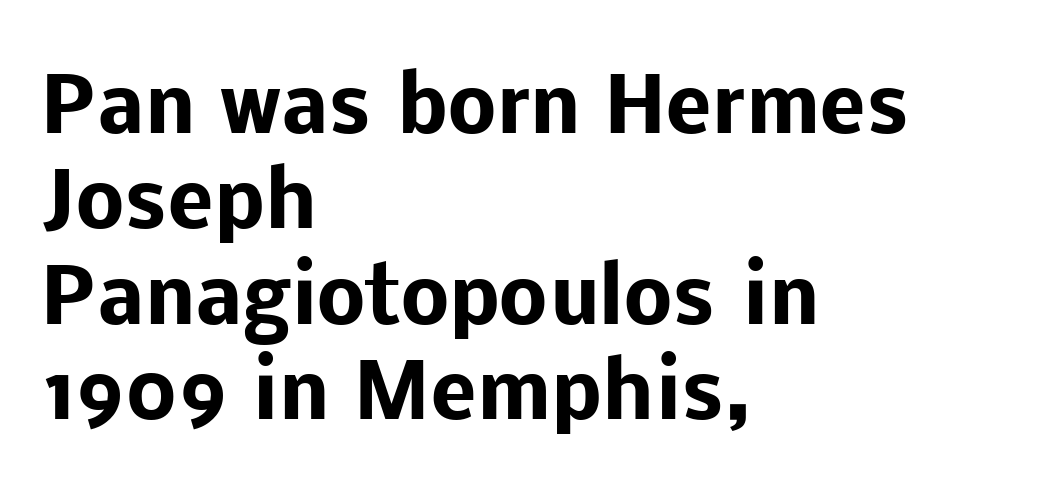
Q: Is the text bold? A: Yes.
Q: Is the text italic (slanted)? A: No, it is upright.
Q: Is the typeface a serif or a sans-serif typeface? A: Sans-serif.
Q: Is the text underlined? A: No.
Q: How is the paragraph aligned? A: Left-aligned.
Q: Is the spacing between letters normal or unusually wide? A: Normal.
Q: Width (condensed, normal, or wide)? A: Normal.
Q: Stroke contrast? A: Low.
Q: x-height? A: Medium.
Q: Monospaced? A: No.
